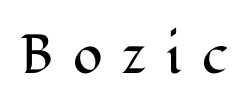
The image shows 55 px regular-weight serif type, upright; set unusually wide letter spacing (+0.36 em), not underlined; medium stroke contrast and a medium x-height.
